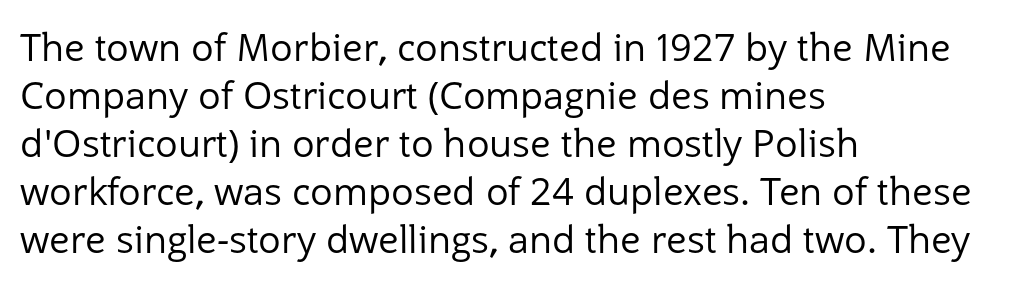
{"serif": "no", "italic": "no", "bold": "no", "weight": "regular", "width": "normal", "stroke_contrast": "low", "x_height": "medium", "monospaced": "no", "underline": "no", "align": "left", "line_spacing": "normal", "line_spacing_ratio": 1.26, "letter_spacing": "normal", "letter_spacing_em": 0.0, "glyph_px": 38}
